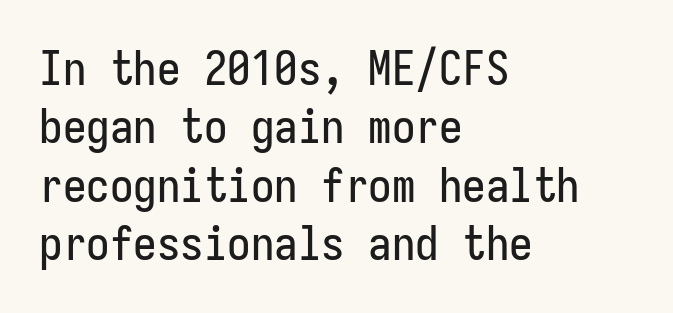
The lettering holds an erect, upright posture throughout. Serifs: no, the terminals of the letterforms are clean. A typesetter would call this zero additional tracking. The text block is weighted toward the left margin, trailing off unevenly rightward. This rendering features lettering with no underline.
